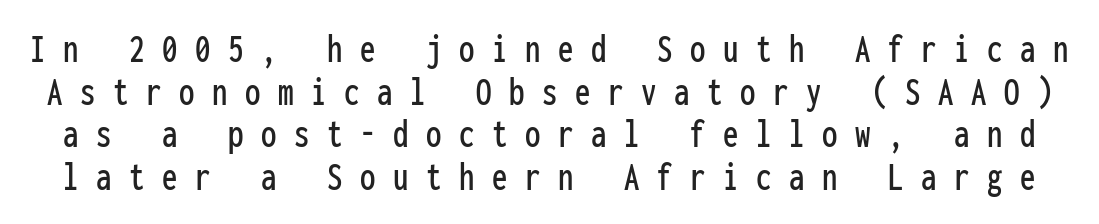
The image shows 41 px condensed sans-serif type, upright, monospaced; set tight line spacing (1.04x), unusually wide letter spacing (+0.43 em), not underlined; low stroke contrast and a medium x-height.
